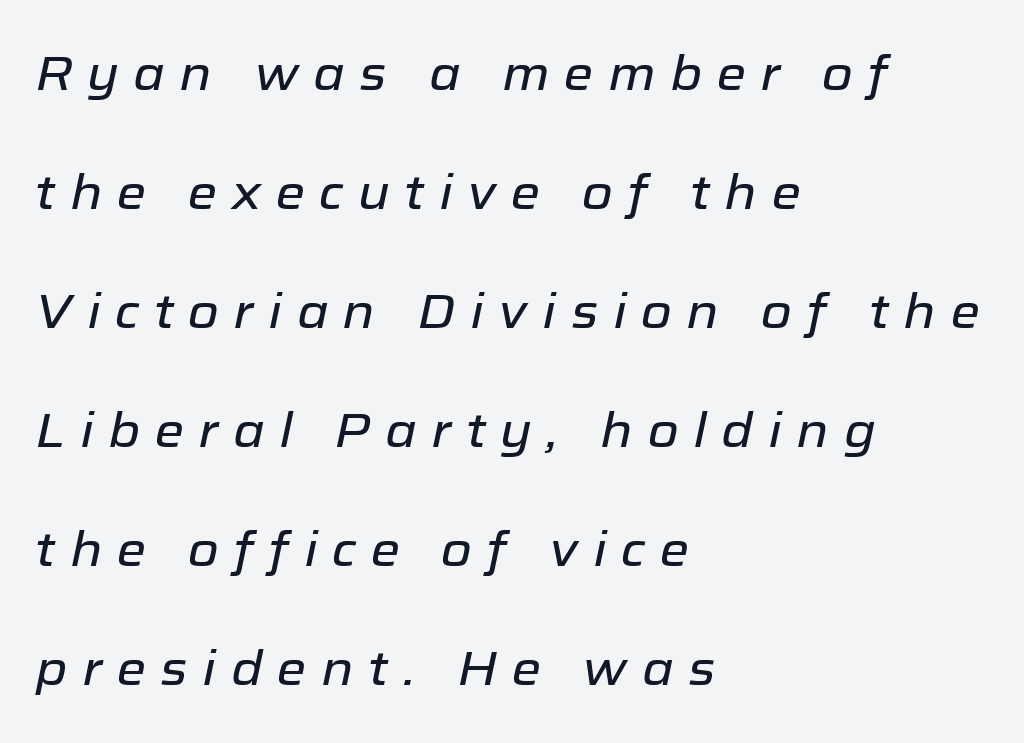
{"italic": "yes", "lean": "right", "slant_degrees": 12, "width": "normal", "stroke_contrast": "low", "x_height": "medium", "monospaced": "no", "underline": "no", "align": "left", "line_spacing": "loose", "line_spacing_ratio": 2.48, "letter_spacing": "wide", "letter_spacing_em": 0.3, "glyph_px": 48}
